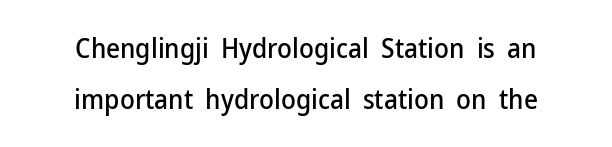
The image shows 27 px text type, upright; set centered, loose line spacing (1.9x), normal letter spacing, not underlined.
